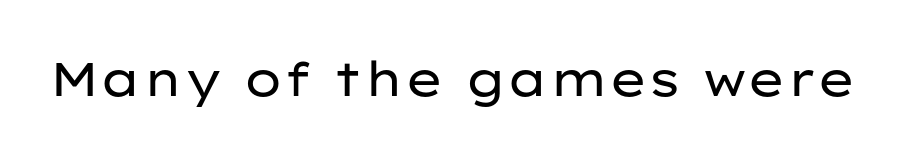
The image shows 47 px regular-weight, wide sans-serif type, upright; set normal letter spacing, not underlined; low stroke contrast and a medium x-height.
